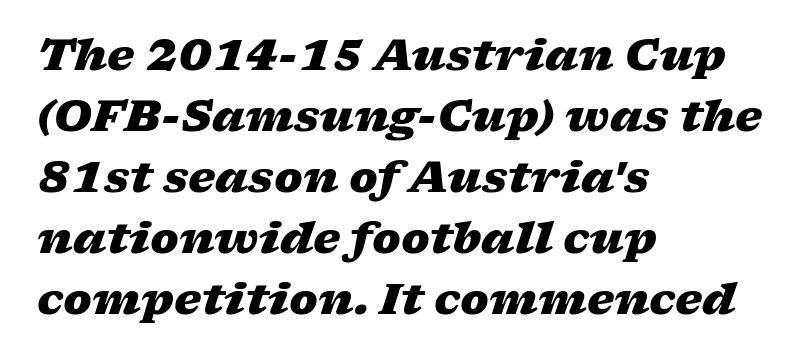
Compared with typical body copy, the letter spacing here is the same. A typesetter would call this proportional, since set widths differ per character. The designer left line spacing at the default. Designer's note — italics engaged. These lines stack with their left ends in a neat column. A clean baseline with only descenders dipping below it.
